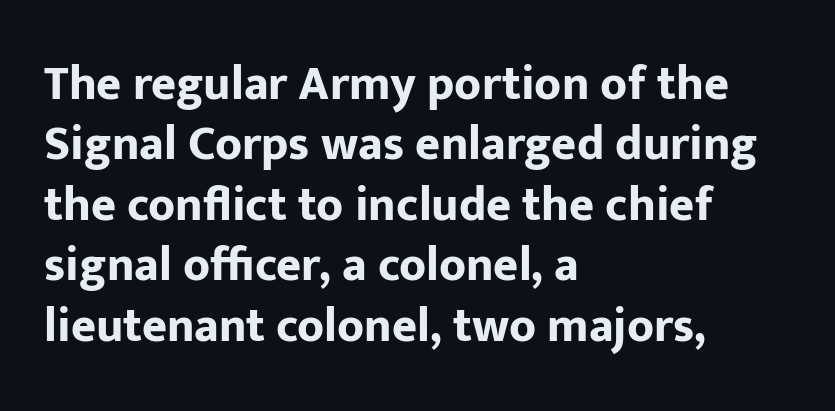
{"serif": "no", "italic": "no", "bold": "yes", "weight": "bold", "width": "normal", "stroke_contrast": "low", "x_height": "medium", "monospaced": "no", "underline": "no", "align": "left", "line_spacing": "normal", "line_spacing_ratio": 1.26, "letter_spacing": "normal", "letter_spacing_em": 0.0, "glyph_px": 48}
